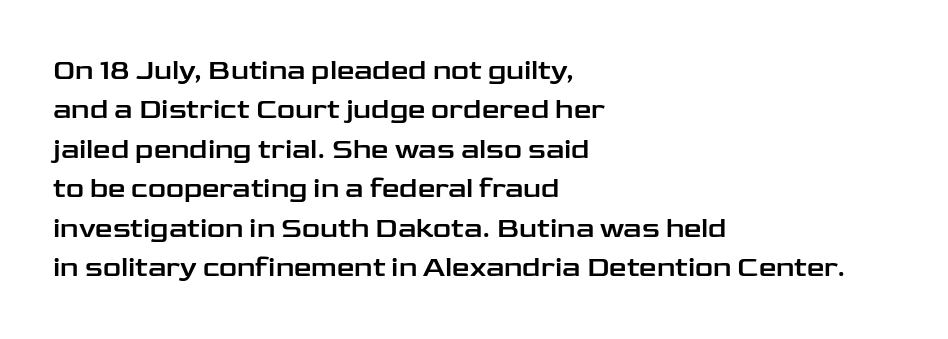
{"serif": "no", "italic": "no", "width": "wide", "stroke_contrast": "low", "x_height": "medium", "monospaced": "no", "underline": "no", "align": "left", "line_spacing": "normal", "line_spacing_ratio": 1.41, "letter_spacing": "normal", "letter_spacing_em": 0.0, "glyph_px": 28}
